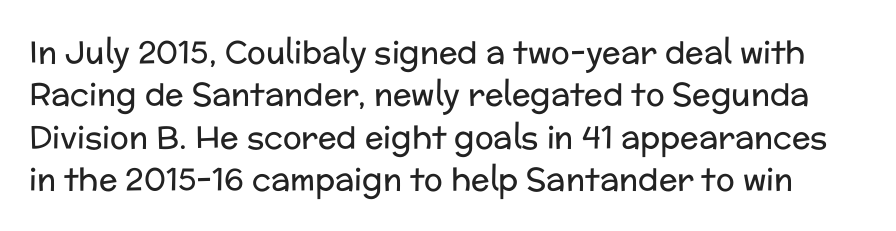
The image shows 31 px regular-weight sans-serif type, upright; set normal line spacing (1.37x), normal letter spacing, not underlined; low stroke contrast and a medium x-height.
